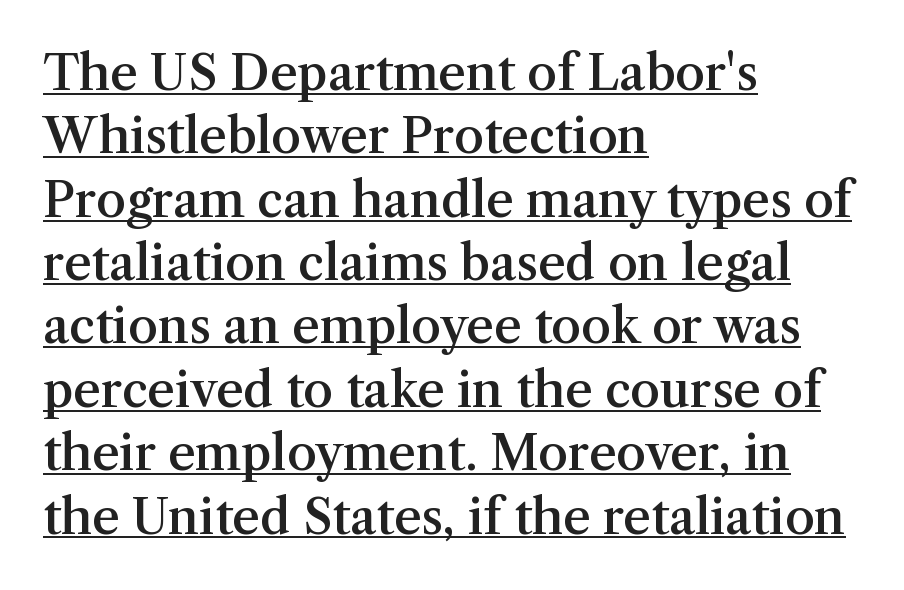
The font is running at a semibold setting, under full bold. The glyphs in this specimen are seriffed. How are the letters spaced? Ordinarily, with no added tracking. If you measured baseline to baseline, you'd find a middling distance. Looks like regular typesetting: each glyph gets only the width it needs. Do the letters lean? They stand straight.
